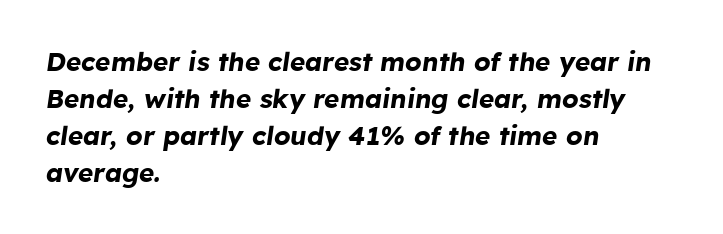
{"italic": "yes", "lean": "right", "slant_degrees": 8, "bold": "yes", "underline": "no", "align": "left", "line_spacing": "normal", "line_spacing_ratio": 1.42, "letter_spacing": "normal", "letter_spacing_em": 0.0, "glyph_px": 26}
